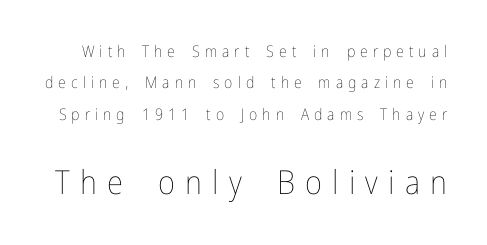
The image shows 33 px thin, condensed type, upright; set loose line spacing (1.96x), unusually wide letter spacing (+0.31 em), not underlined; the second (bottom) block is 2.06x larger; low stroke contrast and a medium x-height.
